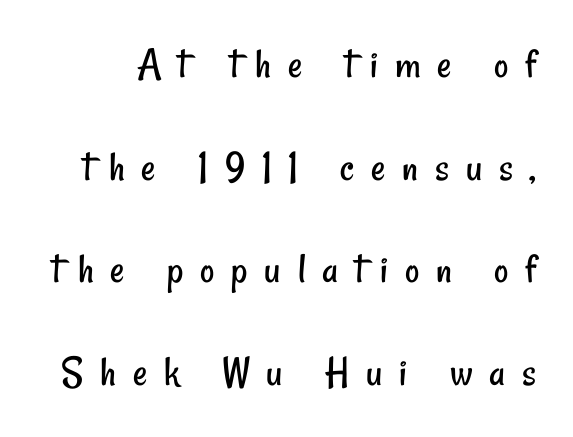
The image shows 44 px regular-weight, condensed sans-serif type; set loose line spacing (2.33x), unusually wide letter spacing (+0.38 em), not underlined; low stroke contrast and a small x-height.
